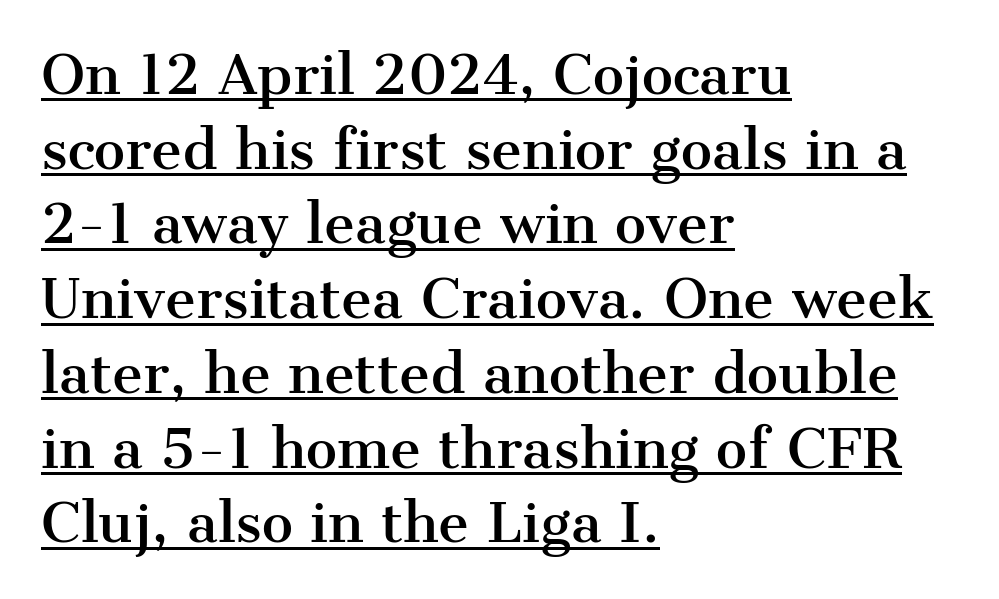
Vertical strokes here are truly vertical. Varying glyph widths throughout — classic text-font behaviour. Has an underline been added? It has. Rows of type keep a routine distance in the vertical direction.
